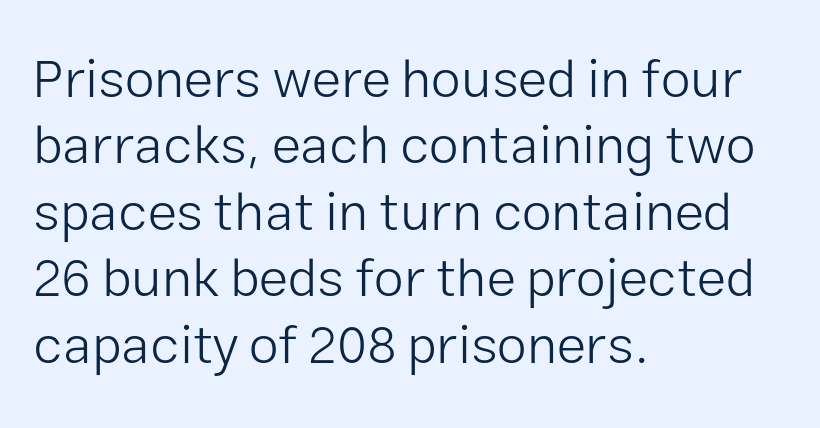
Q: Is the text bold? A: No.
Q: Is the text italic (slanted)? A: No, it is upright.
Q: Is the typeface a serif or a sans-serif typeface? A: Sans-serif.
Q: Is the text underlined? A: No.
Q: How is the paragraph aligned? A: Left-aligned.
Q: Is the spacing between letters normal or unusually wide? A: Normal.
Q: Width (condensed, normal, or wide)? A: Normal.
Q: Stroke contrast? A: Low.
Q: x-height? A: Medium.
Q: Monospaced? A: No.
